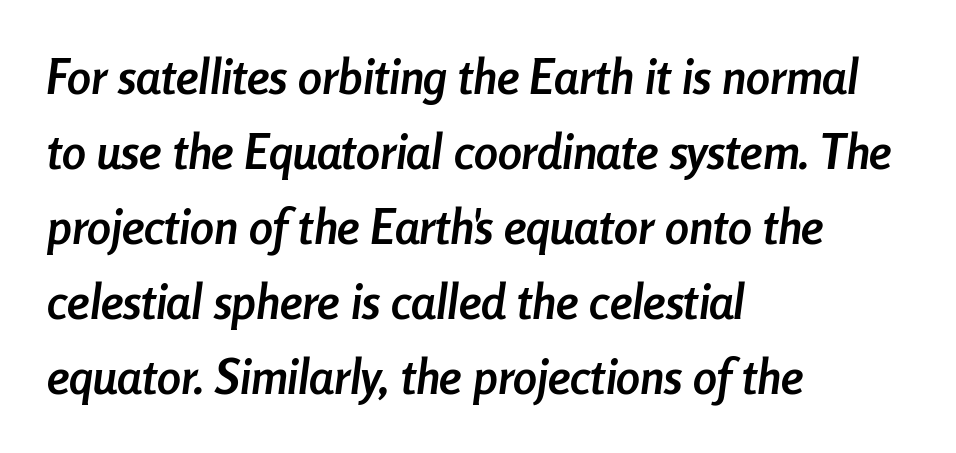
{"italic": "yes", "lean": "right", "slant_degrees": 8, "bold": "yes", "weight": "semibold", "width": "condensed", "stroke_contrast": "low", "x_height": "medium", "monospaced": "no", "underline": "no", "align": "left", "line_spacing": "normal", "line_spacing_ratio": 1.56, "letter_spacing": "normal", "letter_spacing_em": 0.0, "glyph_px": 48}
